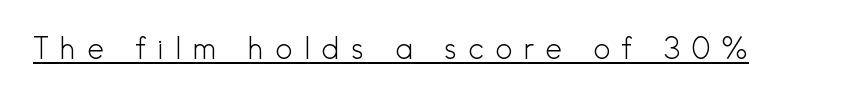
Q: Is the text bold? A: No.
Q: Is the text italic (slanted)? A: No, it is upright.
Q: Is the typeface a serif or a sans-serif typeface? A: Sans-serif.
Q: Is the text underlined? A: Yes.
Q: Is the spacing between letters normal or unusually wide? A: Unusually wide.
Q: Width (condensed, normal, or wide)? A: Normal.
Q: x-height? A: Small.
Q: Monospaced? A: No.
